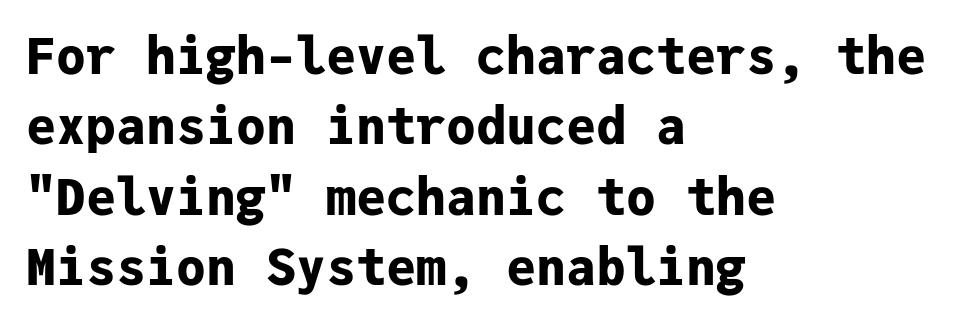
The image shows 50 px bold sans-serif type, upright, monospaced; set left-aligned, normal line spacing (1.41x), normal letter spacing, not underlined; low stroke contrast and a medium x-height.
